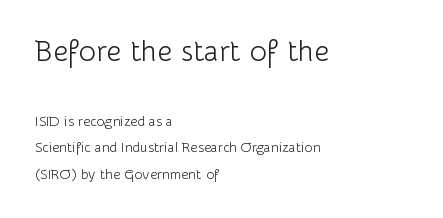
Q: Is the text bold? A: No.
Q: Is the text italic (slanted)? A: No, it is upright.
Q: Is the typeface a serif or a sans-serif typeface? A: Sans-serif.
Q: Is the text underlined? A: No.
Q: How is the paragraph aligned? A: Left-aligned.
Q: Is the spacing between letters normal or unusually wide? A: Normal.
Q: Which block of text is set in a larger size, the first (top) or the second (bottom)? A: The first (top) one.
Q: Width (condensed, normal, or wide)? A: Normal.
Q: Stroke contrast? A: Low.
Q: x-height? A: Medium.
Q: Monospaced? A: No.
